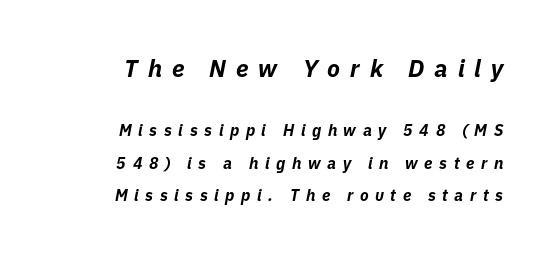
Q: Is the text bold? A: Yes.
Q: Is the text italic (slanted)? A: Yes, it leans right by about 11 degrees.
Q: Is the text underlined? A: No.
Q: Is the spacing between letters normal or unusually wide? A: Unusually wide.
Q: Is the spacing between lines tight, normal or loose? A: Loose.
Q: Which block of text is set in a larger size, the first (top) or the second (bottom)? A: The first (top) one.
